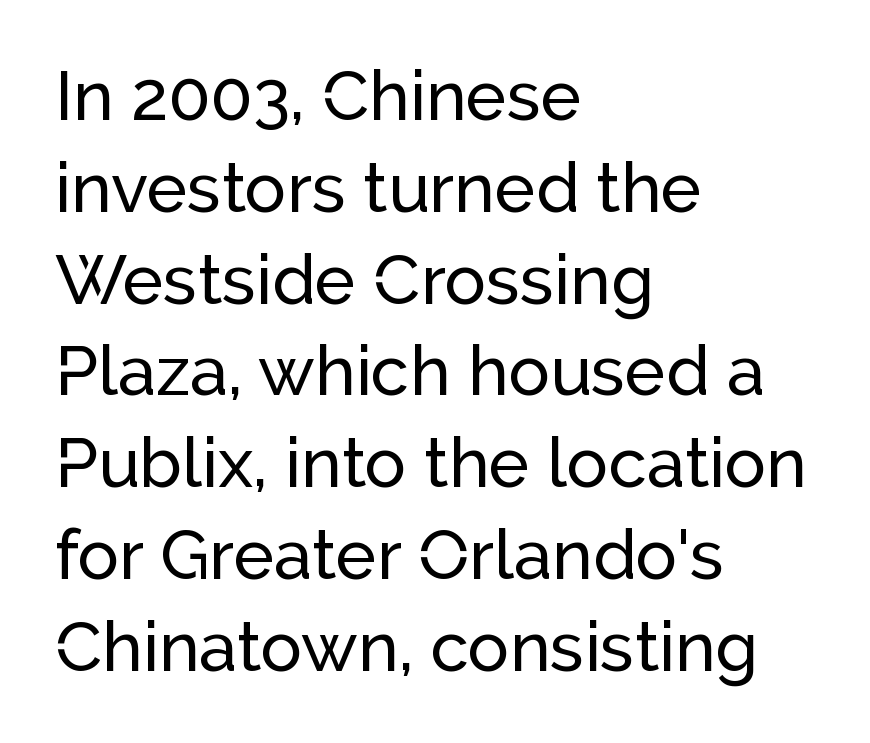
In terms of posture, this sample is upright. Each new line begins a customary step beneath the previous one. The rendering shows plain stroke endings on the letterforms — a sans-serif design. The letters advance in unequal steps, a hallmark of proportional type.
